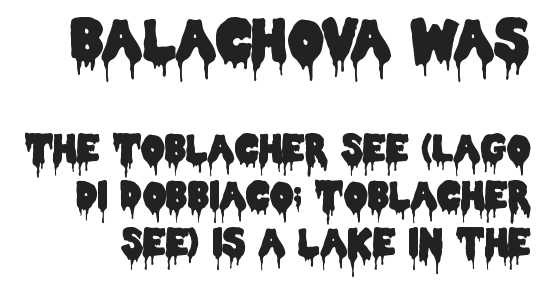
The image shows 56 px condensed sans-serif type, upright; set normal line spacing (1.27x), normal letter spacing, not underlined; the first (top) block is 1.51x larger; low stroke contrast and a large x-height.
